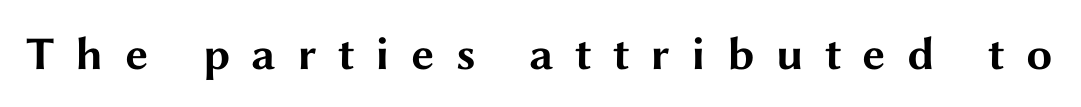
Designer's note — italics off, roman on. Students, note that the glyphs here are deliberately spaced far apart. Descenders are the only things crossing below the line. The face used here is proportionally spaced, like ordinary book or web type.
